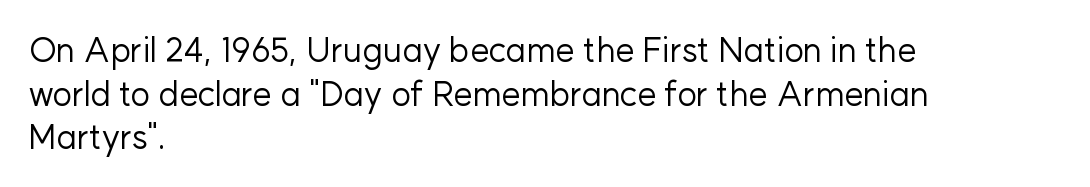
{"serif": "no", "italic": "no", "bold": "no", "weight": "regular", "width": "normal", "stroke_contrast": "low", "x_height": "medium", "monospaced": "no", "underline": "no", "align": "left", "line_spacing": "normal", "line_spacing_ratio": 1.28, "letter_spacing": "normal", "letter_spacing_em": 0.0, "glyph_px": 34}
